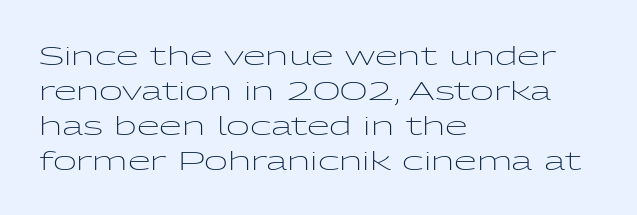
The image shows 26 px text type, upright; set left-aligned, normal line spacing (1.34x), normal letter spacing, not underlined.
